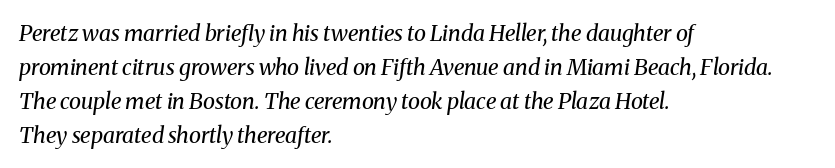
The strokes are not fattened; the text isn't bold. Nobody touched the tracking dial on this one. This block has exactly the height ordinary leading produces. Style check: oblique. Reading down the block, your eye returns to a fixed left position each line. Honestly, there is no underline to notice here at all.
